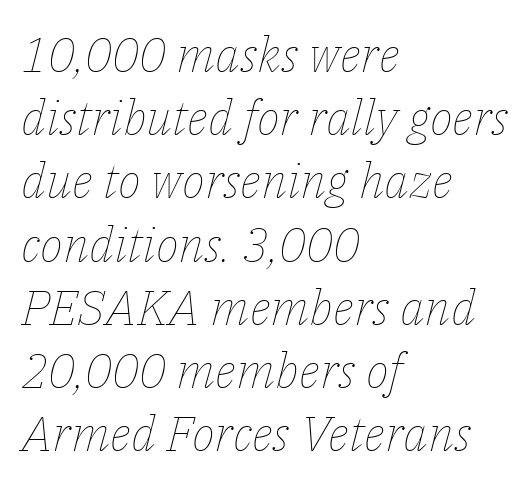
The image shows 49 px thin type, italic (leaning right); set left-aligned, normal line spacing (1.29x), normal letter spacing, not underlined; low stroke contrast and a medium x-height.
